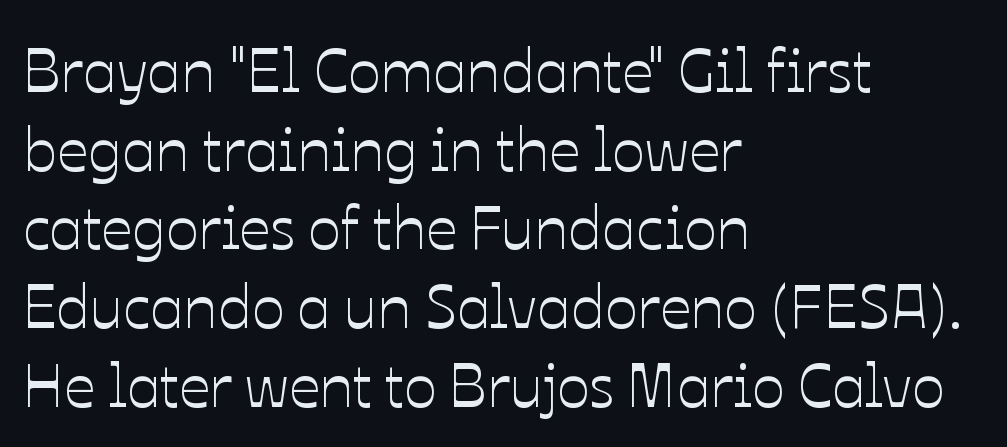
The image shows 61 px text type, upright; set left-aligned, normal line spacing (1.29x), normal letter spacing, not underlined; low stroke contrast and a medium x-height.
